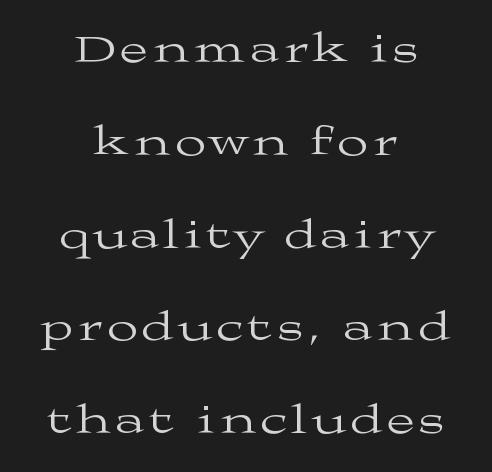
Q: Is the text bold? A: No.
Q: Is the text italic (slanted)? A: No, it is upright.
Q: Is the typeface a serif or a sans-serif typeface? A: Serif.
Q: Is the text underlined? A: No.
Q: How is the paragraph aligned? A: Centered.
Q: Is the spacing between lines tight, normal or loose? A: Loose.
Q: Width (condensed, normal, or wide)? A: Wide.
Q: Stroke contrast? A: Medium.
Q: x-height? A: Medium.
Q: Monospaced? A: No.
